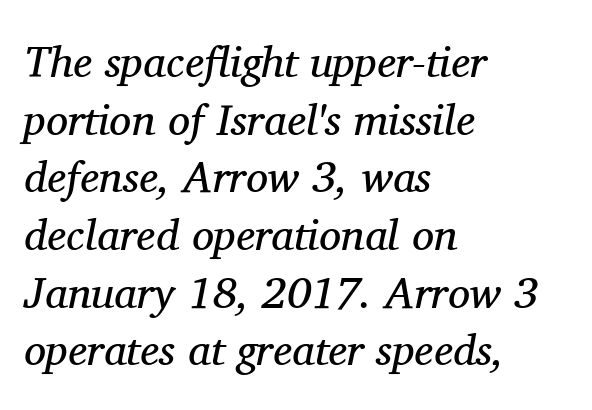
Q: Is the text bold? A: No.
Q: Is the text italic (slanted)? A: Yes, it leans right by about 11 degrees.
Q: Is the typeface a serif or a sans-serif typeface? A: Serif.
Q: Is the text underlined? A: No.
Q: How is the paragraph aligned? A: Left-aligned.
Q: Is the spacing between letters normal or unusually wide? A: Normal.
Q: Is the spacing between lines tight, normal or loose? A: Normal.
Q: Width (condensed, normal, or wide)? A: Normal.
Q: Stroke contrast? A: Medium.
Q: x-height? A: Medium.
Q: Monospaced? A: No.
